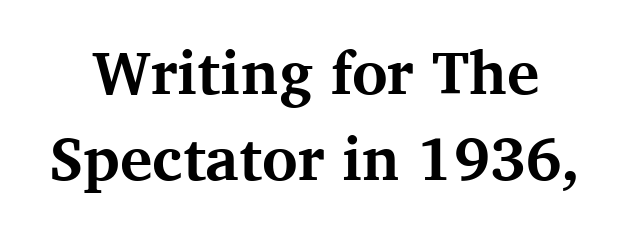
The characters look thick and weighty, a clear bold. The strip under each line holds only bare page. The characters display serif detailing at their extremities. Spacing between characters is what you'd get straight out of the box.
